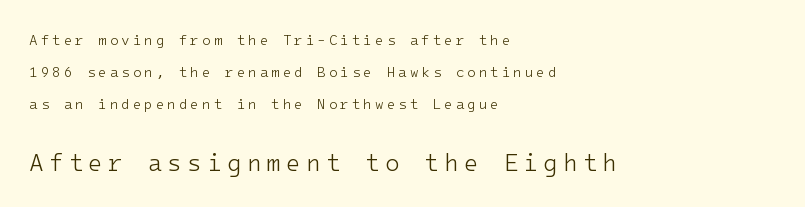
Leading: increased. Scale increases going downward across the two blocks. No heavy texture on the line: the type isn't bold. Short and long lines alike share a common starting point at left. The passage shown is not underscored anywhere.
